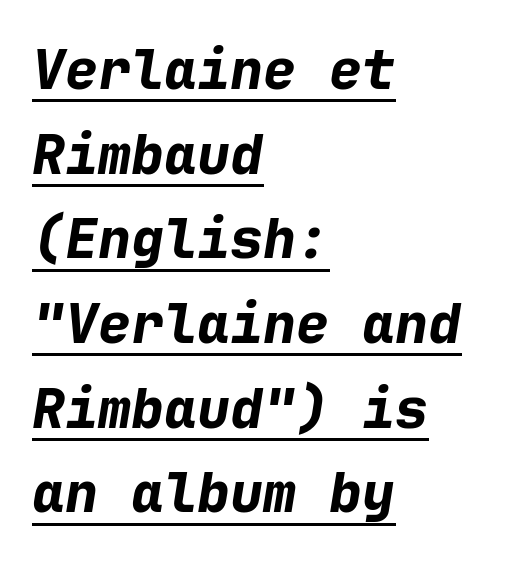
Q: Is the text bold? A: Yes.
Q: Is the text italic (slanted)? A: Yes, it leans right by about 9 degrees.
Q: Is the text underlined? A: Yes.
Q: How is the paragraph aligned? A: Left-aligned.
Q: Is the spacing between letters normal or unusually wide? A: Normal.
Q: Is the spacing between lines tight, normal or loose? A: Normal.
Q: Width (condensed, normal, or wide)? A: Normal.
Q: Stroke contrast? A: Low.
Q: x-height? A: Medium.
Q: Monospaced? A: Yes.
